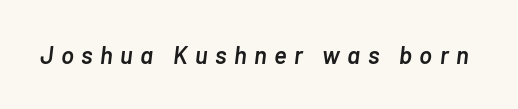
{"italic": "yes", "lean": "right", "slant_degrees": 7, "bold": "semi", "underline": "no", "letter_spacing": "wide", "letter_spacing_em": 0.31, "glyph_px": 24}
